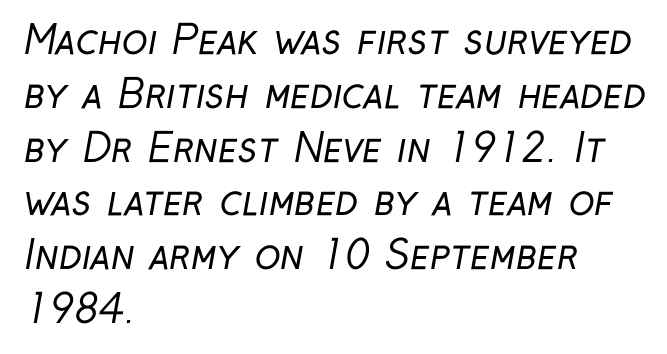
Heaviness? Minimal to ordinary, like unemphasized prose. The space directly below the letters is spotless. The text was rendered using a sans face with plain stroke endings. Caption: standard tracking, unaltered. Each line starts at the same left margin while the right side varies. Interline gaps are of average width in this sample.
